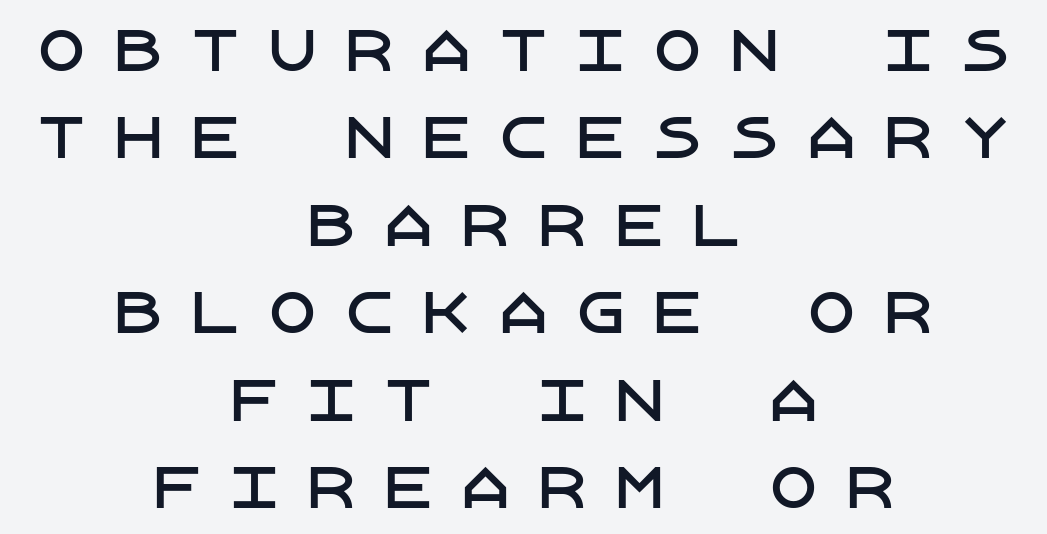
Q: Is the text italic (slanted)? A: No, it is upright.
Q: Is the typeface a serif or a sans-serif typeface? A: Sans-serif.
Q: Is the text underlined? A: No.
Q: How is the paragraph aligned? A: Centered.
Q: Is the spacing between letters normal or unusually wide? A: Unusually wide.
Q: Is the spacing between lines tight, normal or loose? A: Normal.
Q: Width (condensed, normal, or wide)? A: Normal.
Q: Stroke contrast? A: Low.
Q: x-height? A: Large.
